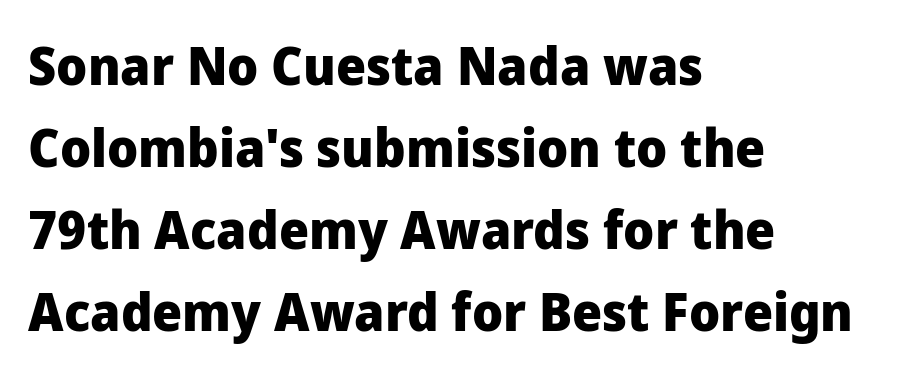
Looks like regular typesetting: each glyph gets only the width it needs. Upright lettering throughout. Nothing sits at the stroke ends, so this counts as sans-serif. Honestly, there is no underline to notice here at all. Observe the ordinary spacing: letters are neighbours, not strangers. The glyphs have the mass of a bold cut.
